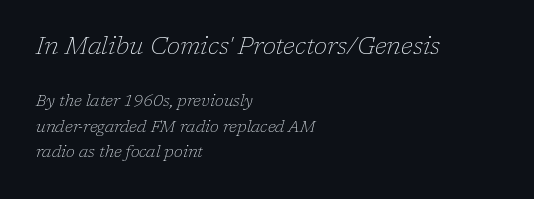
{"italic": "yes", "lean": "right", "slant_degrees": 17, "bold": "no", "underline": "no", "align": "left", "line_spacing": "normal", "line_spacing_ratio": 1.61, "letter_spacing": "normal", "letter_spacing_em": 0.0, "larger_block": "first", "size_ratio": 1.5, "glyph_px": 24}
